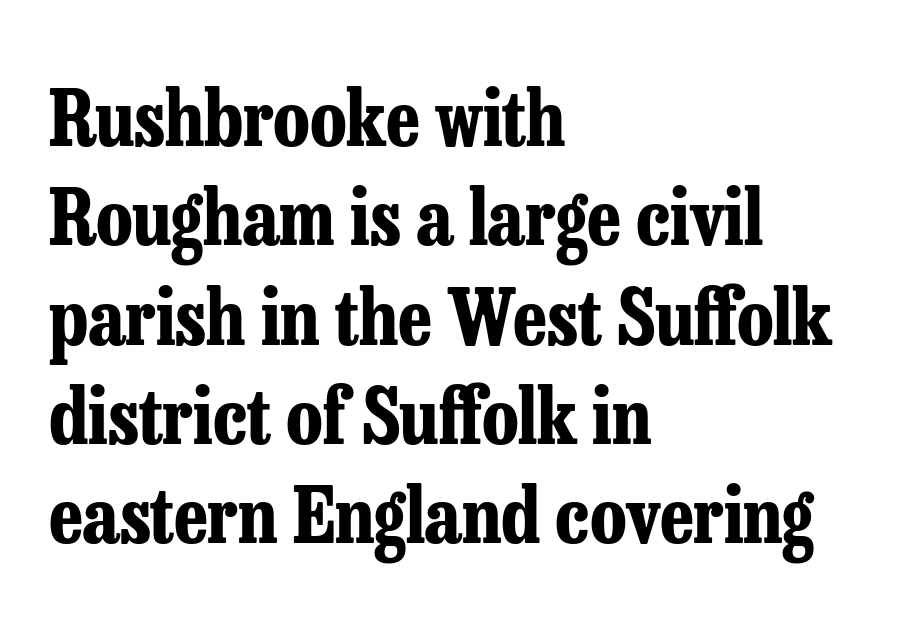
Q: Is the text bold? A: Yes.
Q: Is the text italic (slanted)? A: No, it is upright.
Q: Is the typeface a serif or a sans-serif typeface? A: Serif.
Q: Is the text underlined? A: No.
Q: How is the paragraph aligned? A: Left-aligned.
Q: Is the spacing between letters normal or unusually wide? A: Normal.
Q: Is the spacing between lines tight, normal or loose? A: Normal.
Q: Width (condensed, normal, or wide)? A: Condensed.
Q: Stroke contrast? A: Low.
Q: x-height? A: Medium.
Q: Monospaced? A: No.
